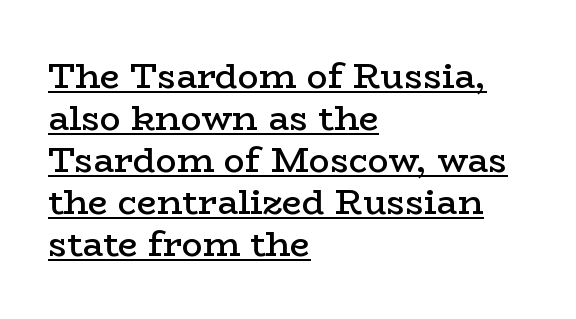
The image shows 35 px semibold, wide serif type, upright; set left-aligned, line spacing 1.2x, normal letter spacing, underlined; low stroke contrast and a medium x-height.
